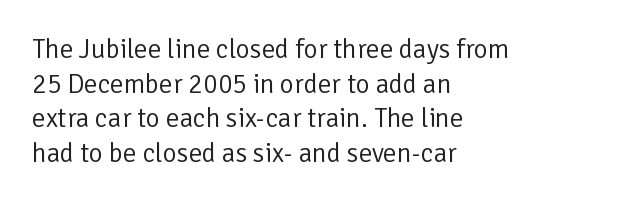
Q: Is the text bold? A: No.
Q: Is the text italic (slanted)? A: No, it is upright.
Q: Is the text underlined? A: No.
Q: How is the paragraph aligned? A: Left-aligned.
Q: Is the spacing between letters normal or unusually wide? A: Normal.
Q: Is the spacing between lines tight, normal or loose? A: Normal.
